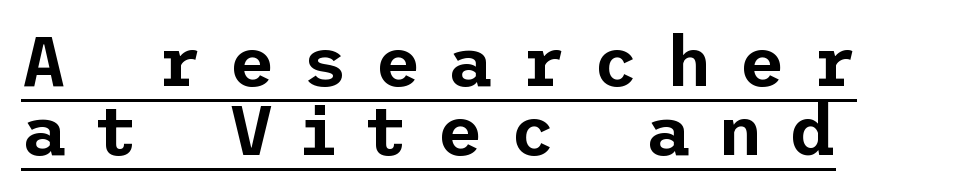
Q: Is the text italic (slanted)? A: No, it is upright.
Q: Is the typeface a serif or a sans-serif typeface? A: Sans-serif.
Q: Is the text underlined? A: Yes.
Q: How is the paragraph aligned? A: Left-aligned.
Q: Is the spacing between letters normal or unusually wide? A: Unusually wide.
Q: Is the spacing between lines tight, normal or loose? A: Tight.
Q: Width (condensed, normal, or wide)? A: Normal.
Q: Stroke contrast? A: Low.
Q: x-height? A: Medium.
